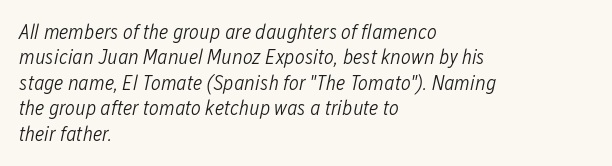
Does extra space separate the letters? No, they use regular spacing. The axis of the letterforms is tilted away from vertical. Nobody drew a line under any word here. Visually the block forms a straight wall on the left and a jagged coastline on the right.
